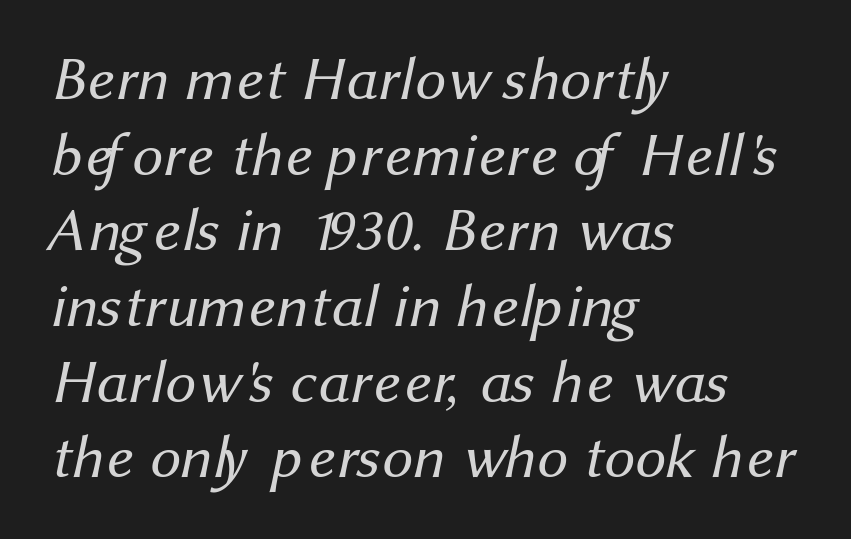
The ragged edge is on the right, which tells us the setting is flush left. Think standard paragraph weight, or any step lighter than that. Check under the words: just untouched page. Think of a printed novel: that variable character pitch is what you see here. The rendering keeps characters at their native spacing.
